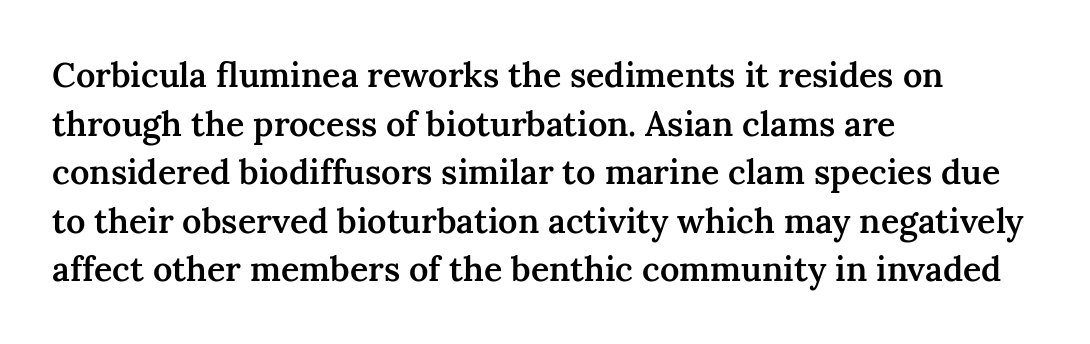
Q: Is the text bold? A: Semi-bold.
Q: Is the text italic (slanted)? A: No, it is upright.
Q: Is the typeface a serif or a sans-serif typeface? A: Serif.
Q: Is the text underlined? A: No.
Q: How is the paragraph aligned? A: Left-aligned.
Q: Is the spacing between letters normal or unusually wide? A: Normal.
Q: Is the spacing between lines tight, normal or loose? A: Normal.
Q: Width (condensed, normal, or wide)? A: Normal.
Q: Stroke contrast? A: Medium.
Q: x-height? A: Medium.
Q: Monospaced? A: No.
